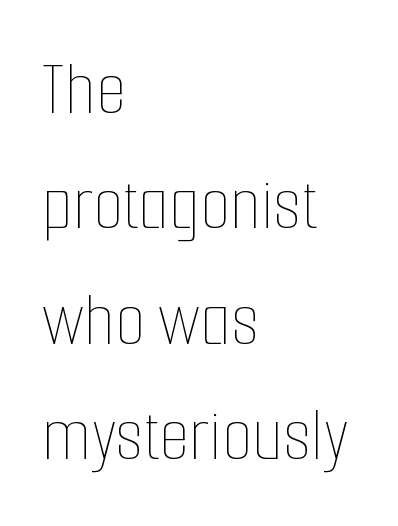
{"italic": "no", "bold": "no", "weight": "thin", "width": "condensed", "stroke_contrast": "low", "x_height": "medium", "monospaced": "no", "underline": "no", "align": "left", "line_spacing": "normal", "line_spacing_ratio": 1.48, "letter_spacing": "normal", "letter_spacing_em": 0.0, "glyph_px": 78}
